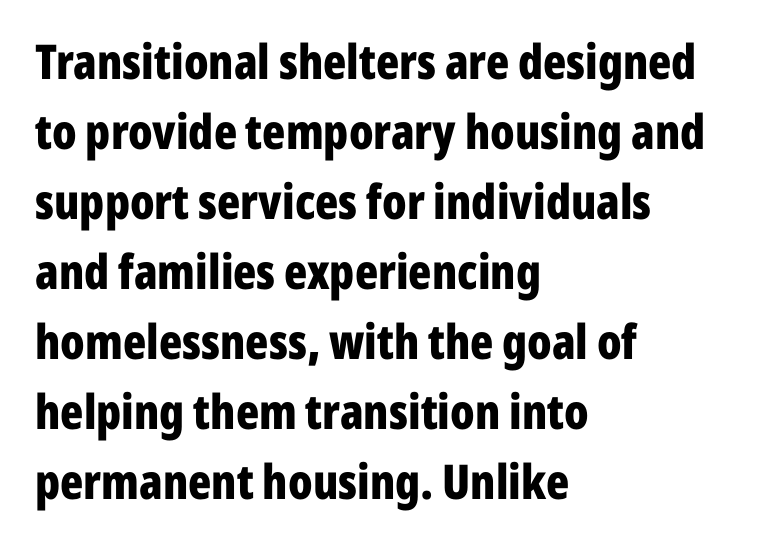
{"serif": "no", "italic": "no", "bold": "yes", "weight": "bold", "width": "condensed", "stroke_contrast": "low", "x_height": "medium", "monospaced": "no", "underline": "no", "align": "left", "line_spacing": "normal", "line_spacing_ratio": 1.46, "letter_spacing": "normal", "letter_spacing_em": 0.0, "glyph_px": 48}
